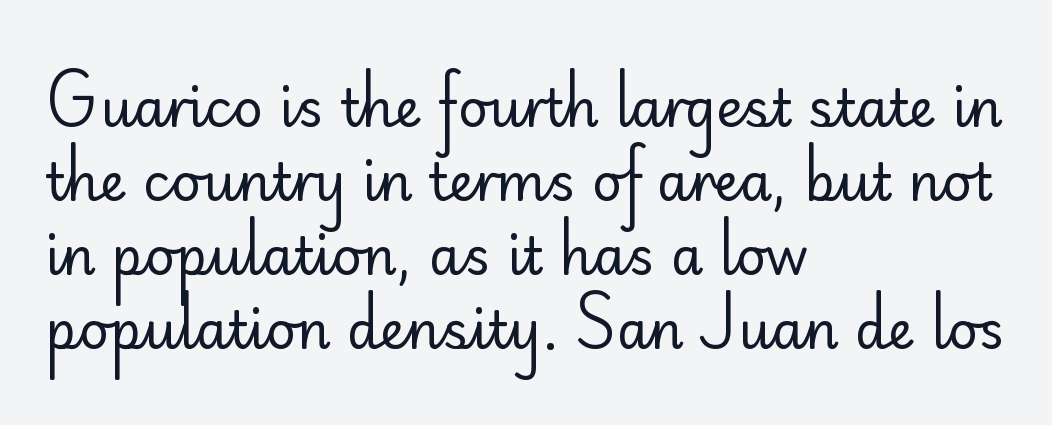
The letters look calm and open, with moderate or lighter stems. This rendering uses left alignment, leaving the right contour irregular. Varying glyph widths throughout — classic text-font behaviour. The horizontal fit of the characters is conventional and even.
